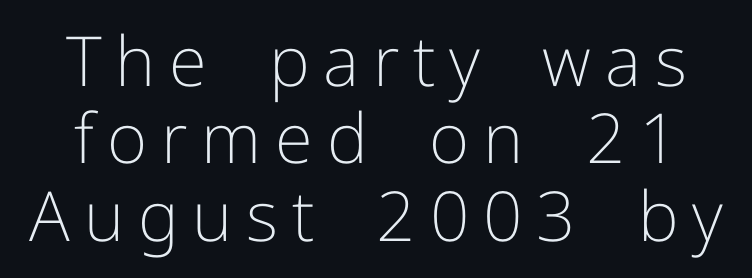
{"serif": "no", "italic": "no", "bold": "no", "weight": "light", "width": "normal", "stroke_contrast": "low", "x_height": "medium", "monospaced": "no", "underline": "no", "line_spacing": "tight", "line_spacing_ratio": 1.12, "letter_spacing": "wide", "letter_spacing_em": 0.2, "glyph_px": 69}
